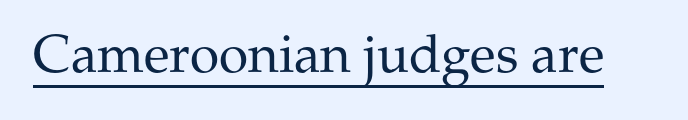
Q: Is the text bold? A: No.
Q: Is the text italic (slanted)? A: No, it is upright.
Q: Is the typeface a serif or a sans-serif typeface? A: Serif.
Q: Is the text underlined? A: Yes.
Q: Is the spacing between letters normal or unusually wide? A: Normal.
Q: Width (condensed, normal, or wide)? A: Normal.
Q: Stroke contrast? A: Medium.
Q: x-height? A: Medium.
Q: Monospaced? A: No.
